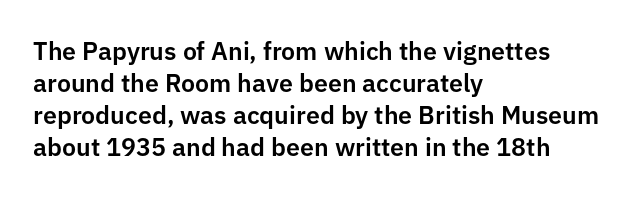
The image shows 25 px text type, upright; set left-aligned, normal line spacing (1.28x), normal letter spacing, not underlined.
